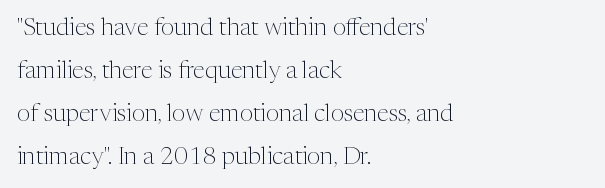
The image shows 24 px text type, upright; set left-aligned, line spacing 1.79x, normal letter spacing, not underlined.
